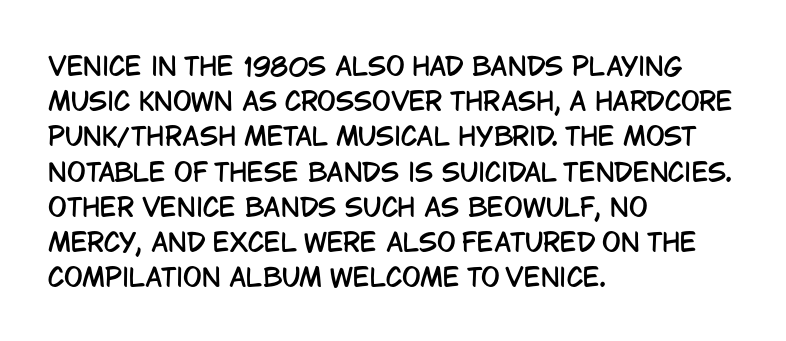
Q: Is the text italic (slanted)? A: No, it is upright.
Q: Is the text underlined? A: No.
Q: How is the paragraph aligned? A: Left-aligned.
Q: Is the spacing between letters normal or unusually wide? A: Normal.
Q: Is the spacing between lines tight, normal or loose? A: Normal.
